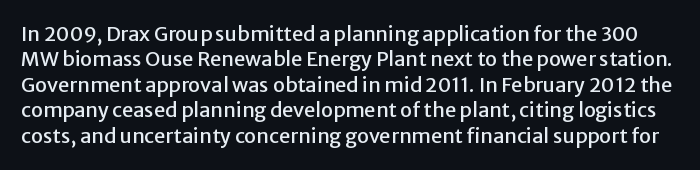
The strip under each line holds only bare page. Notice how descenders clear the ascenders below comfortably — that's standard leading. Nope, not italic — everything's standing straight. You could call the tracking neutral — neither tight nor loose.
